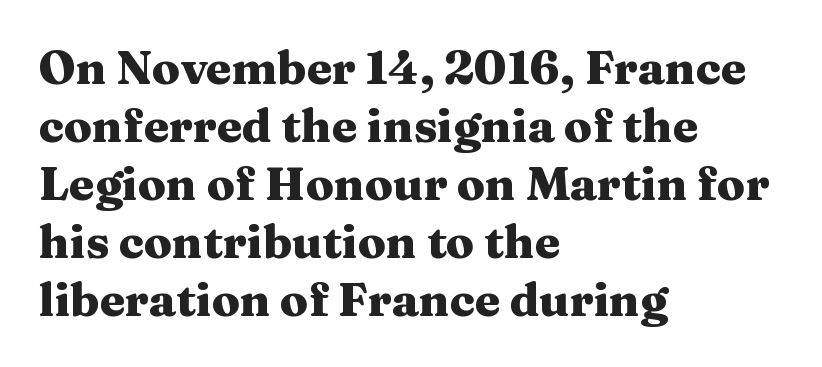
These lines were composed using upright roman letters. The gaps between neighbouring characters are ordinary and unremarkable. The characters display serif detailing at their extremities. You could not count columns in this text — the font is proportionally spaced. Regular leading. Nobody drew a line under any word here.
